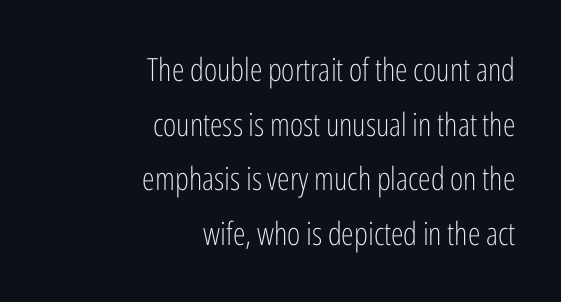
Regarding serifs, this sample does without them. This sample is right-justified, so line beginnings fall wherever the words allow. Do the letters lean? They stand straight. Here the designer chose a conventional face with non-uniform glyph widths. Is the stroke heavy? The answer is a plain regular-or-lighter.
